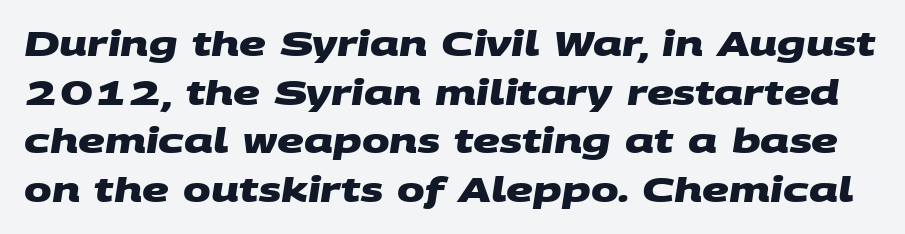
The face used here has the dense, thick strokes of a bold. Beneath every word, the page is bare. The rendering uses natural spacing where letterforms have individual widths. Compared with typical body copy, the letter spacing here is the same. Observe the absence of serifs on each vertical stroke in this sample. The passage shown stacks its lines at a standard gap.
